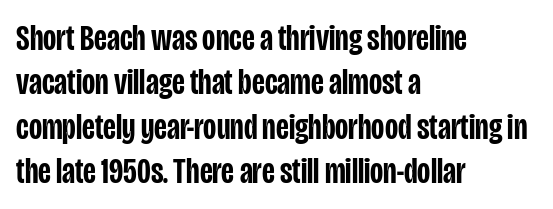
{"serif": "no", "italic": "no", "bold": "semi", "weight": "semibold", "width": "condensed", "stroke_contrast": "low", "x_height": "large", "monospaced": "no", "underline": "no", "align": "left", "line_spacing_ratio": 1.23, "letter_spacing": "normal", "letter_spacing_em": 0.0, "glyph_px": 36}
